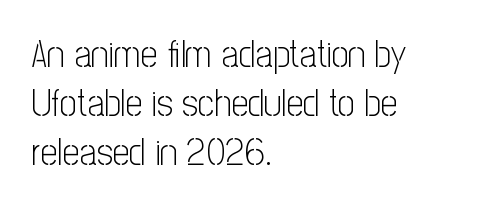
The image shows 38 px light, condensed sans-serif type, upright; set left-aligned, normal line spacing (1.29x), normal letter spacing, not underlined; low stroke contrast and a medium x-height.
